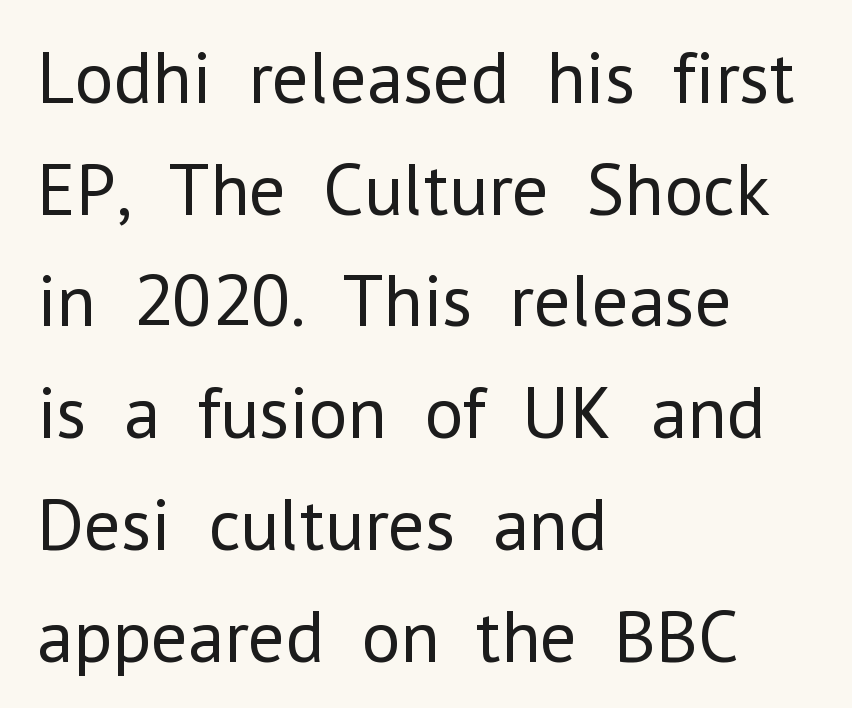
Q: Is the text bold? A: No.
Q: Is the text italic (slanted)? A: No, it is upright.
Q: Is the typeface a serif or a sans-serif typeface? A: Sans-serif.
Q: Is the text underlined? A: No.
Q: How is the paragraph aligned? A: Left-aligned.
Q: Is the spacing between letters normal or unusually wide? A: Normal.
Q: Is the spacing between lines tight, normal or loose? A: Normal.
Q: Width (condensed, normal, or wide)? A: Normal.
Q: Stroke contrast? A: Low.
Q: x-height? A: Medium.
Q: Monospaced? A: No.
